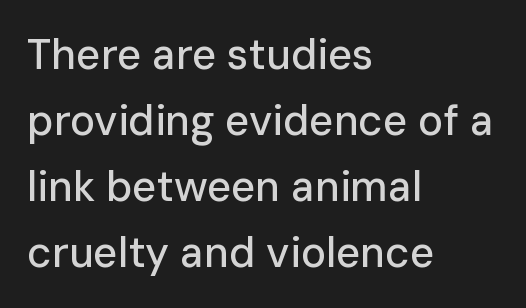
The image shows 42 px sans-serif type, upright; set left-aligned, normal line spacing (1.57x), normal letter spacing, not underlined; low stroke contrast and a medium x-height.
